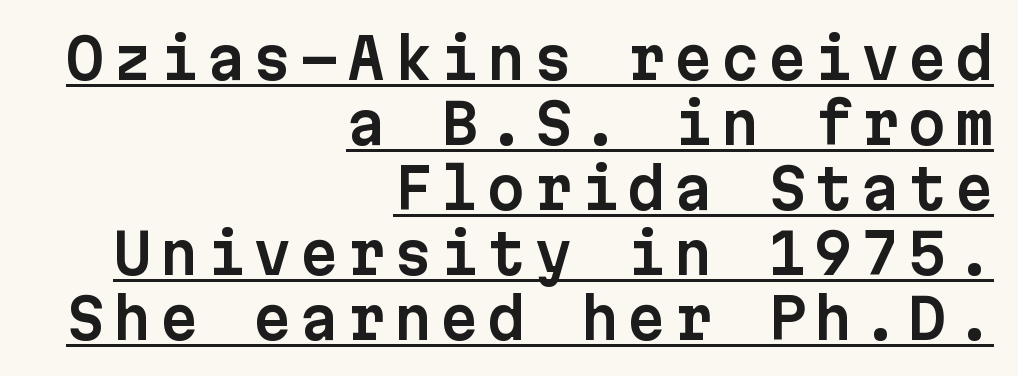
The image shows 55 px sans-serif type, upright, monospaced; set right-aligned, line spacing 1.18x, underlined; low stroke contrast and a medium x-height.
